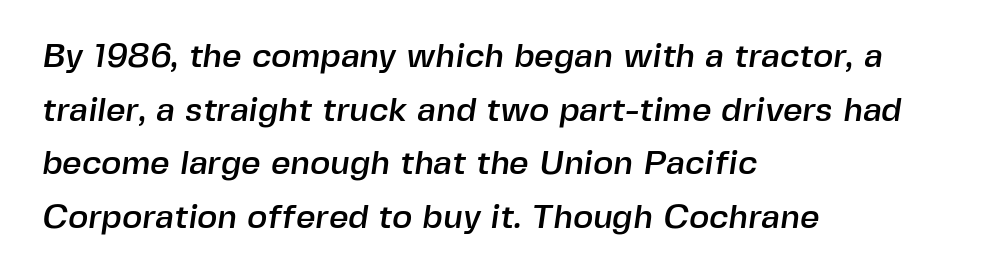
Q: Is the typeface a serif or a sans-serif typeface? A: Sans-serif.
Q: Is the text underlined? A: No.
Q: How is the paragraph aligned? A: Left-aligned.
Q: Is the spacing between letters normal or unusually wide? A: Normal.
Q: Is the spacing between lines tight, normal or loose? A: Normal.
Q: Width (condensed, normal, or wide)? A: Normal.
Q: x-height? A: Medium.
Q: Monospaced? A: No.
